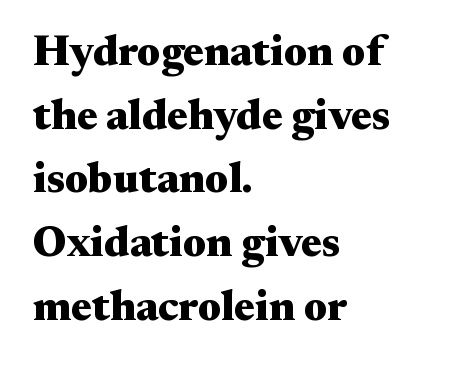
{"serif": "yes", "italic": "no", "bold": "yes", "weight": "heavy", "width": "wide", "stroke_contrast": "medium", "x_height": "small", "monospaced": "no", "underline": "no", "align": "left", "line_spacing": "normal", "line_spacing_ratio": 1.48, "letter_spacing": "normal", "letter_spacing_em": 0.0, "glyph_px": 43}
